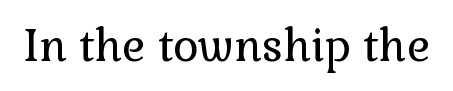
The image shows 44 px regular-weight serif type, upright; set normal letter spacing, not underlined; a medium x-height.
